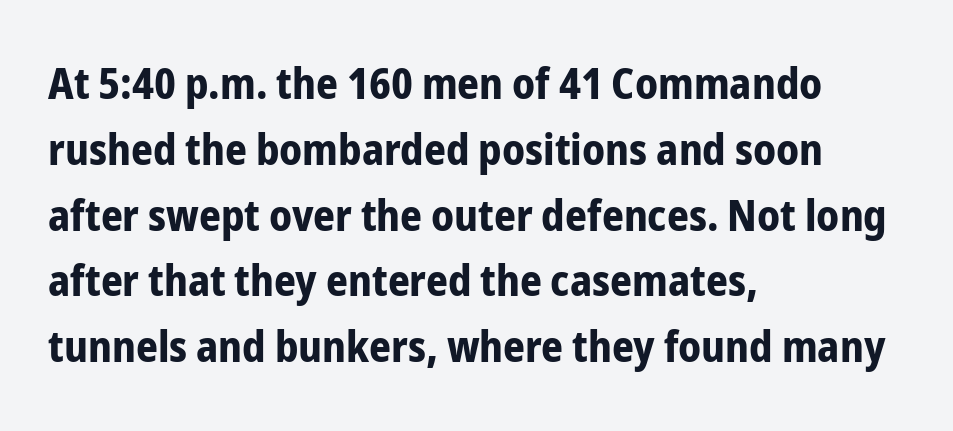
Q: Is the text bold? A: Yes.
Q: Is the text italic (slanted)? A: No, it is upright.
Q: Is the typeface a serif or a sans-serif typeface? A: Sans-serif.
Q: Is the text underlined? A: No.
Q: How is the paragraph aligned? A: Left-aligned.
Q: Is the spacing between letters normal or unusually wide? A: Normal.
Q: Is the spacing between lines tight, normal or loose? A: Normal.
Q: Width (condensed, normal, or wide)? A: Condensed.
Q: Stroke contrast? A: Low.
Q: x-height? A: Medium.
Q: Monospaced? A: No.
